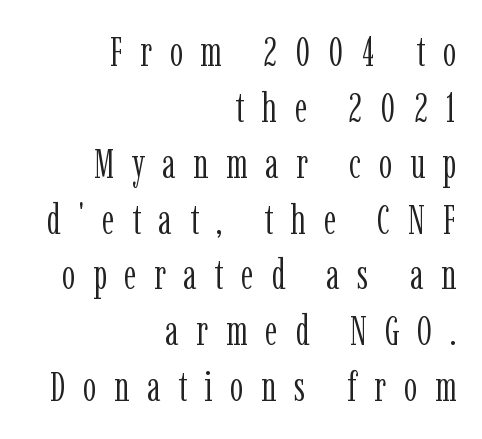
{"serif": "yes", "italic": "no", "bold": "no", "weight": "light", "width": "condensed", "stroke_contrast": "low", "x_height": "medium", "monospaced": "no", "underline": "no", "align": "right", "line_spacing": "normal", "line_spacing_ratio": 1.33, "letter_spacing": "wide", "letter_spacing_em": 0.42, "glyph_px": 42}
